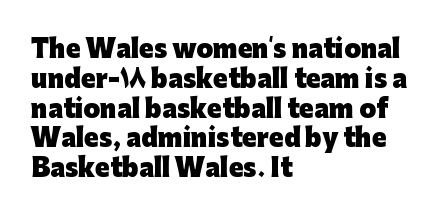
The image shows 24 px bold type, upright; set left-aligned, line spacing 1.24x, normal letter spacing, not underlined.
